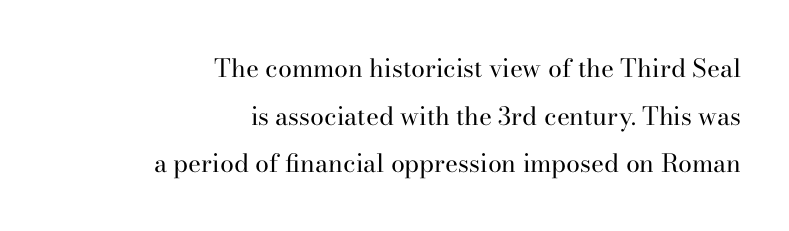
This sample uses an upright cut, with every glyph sitting square on the baseline. The rendering anchors every line to the right-hand side. The font sits on the lighter half of the weight spectrum, regular included. How are the letters spaced? Ordinarily, with no added tracking.
